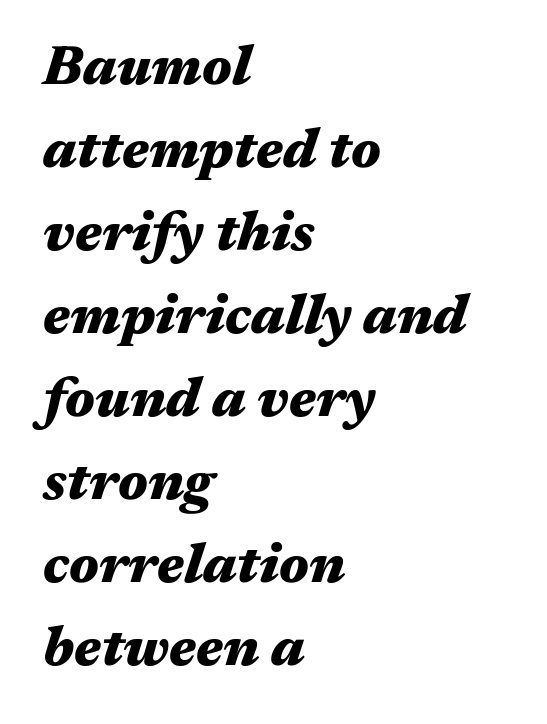
Q: Is the text bold? A: Yes.
Q: Is the text italic (slanted)? A: Yes, it leans right by about 17 degrees.
Q: Is the text underlined? A: No.
Q: How is the paragraph aligned? A: Left-aligned.
Q: Is the spacing between letters normal or unusually wide? A: Normal.
Q: Is the spacing between lines tight, normal or loose? A: Normal.
Q: Width (condensed, normal, or wide)? A: Wide.
Q: Stroke contrast? A: Medium.
Q: x-height? A: Medium.
Q: Monospaced? A: No.
